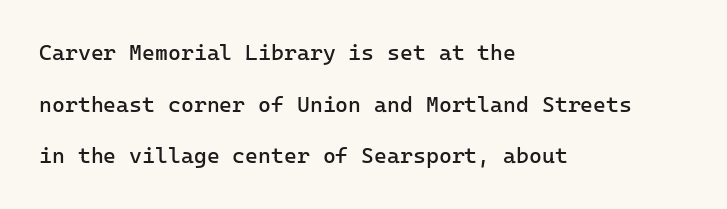
The compositor pushed each line to the left boundary. No extra tracking has been applied to these lines. The lettering holds an erect, upright posture throughout. Weight: in the light-to-regular range. Does the leading feel generous? Absolutely, it's lavish. Quick note: underline off.
